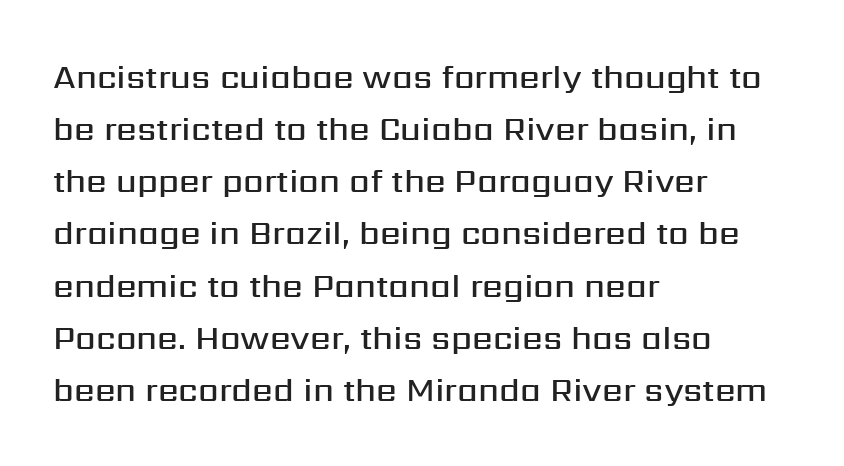
Q: Is the text bold? A: Semi-bold.
Q: Is the text italic (slanted)? A: No, it is upright.
Q: Is the typeface a serif or a sans-serif typeface? A: Sans-serif.
Q: Is the text underlined? A: No.
Q: How is the paragraph aligned? A: Left-aligned.
Q: Is the spacing between letters normal or unusually wide? A: Normal.
Q: Is the spacing between lines tight, normal or loose? A: Normal.
Q: Width (condensed, normal, or wide)? A: Normal.
Q: Stroke contrast? A: Medium.
Q: x-height? A: Medium.
Q: Monospaced? A: No.
